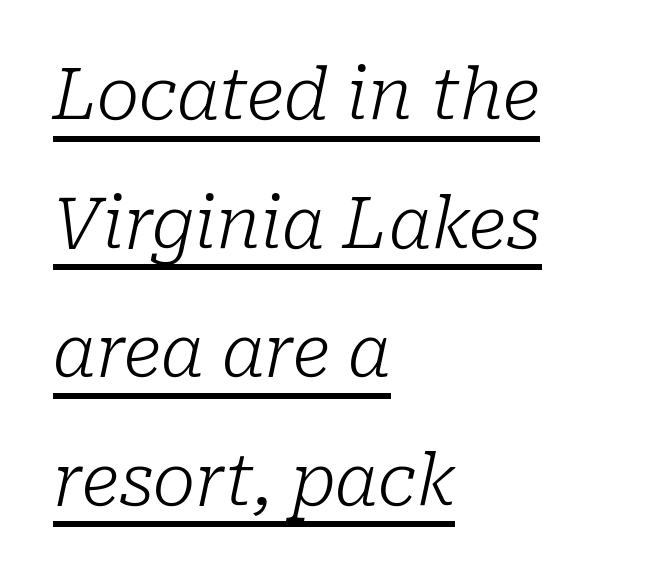
Q: Is the text bold? A: No.
Q: Is the text italic (slanted)? A: Yes, it leans right by about 10 degrees.
Q: Is the typeface a serif or a sans-serif typeface? A: Serif.
Q: Is the text underlined? A: Yes.
Q: How is the paragraph aligned? A: Left-aligned.
Q: Is the spacing between letters normal or unusually wide? A: Normal.
Q: Width (condensed, normal, or wide)? A: Normal.
Q: Stroke contrast? A: Low.
Q: x-height? A: Medium.
Q: Monospaced? A: No.
